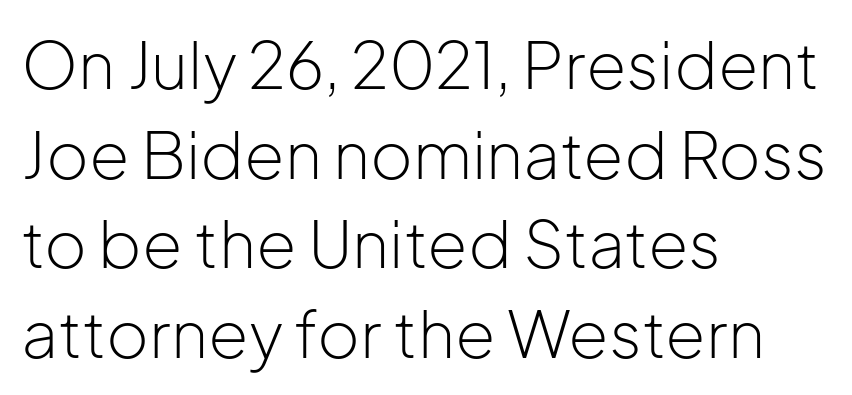
{"serif": "no", "italic": "no", "bold": "no", "weight": "light", "width": "normal", "stroke_contrast": "low", "x_height": "medium", "monospaced": "no", "underline": "no", "align": "left", "line_spacing": "normal", "line_spacing_ratio": 1.38, "letter_spacing": "normal", "letter_spacing_em": 0.0, "glyph_px": 65}
